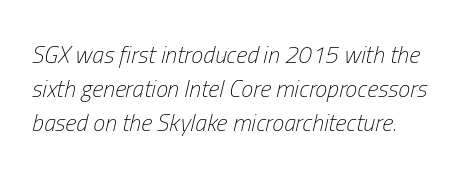
Q: Is the text bold? A: No.
Q: Is the text italic (slanted)? A: Yes, it leans right by about 13 degrees.
Q: Is the text underlined? A: No.
Q: Is the spacing between letters normal or unusually wide? A: Normal.
Q: Is the spacing between lines tight, normal or loose? A: Normal.
